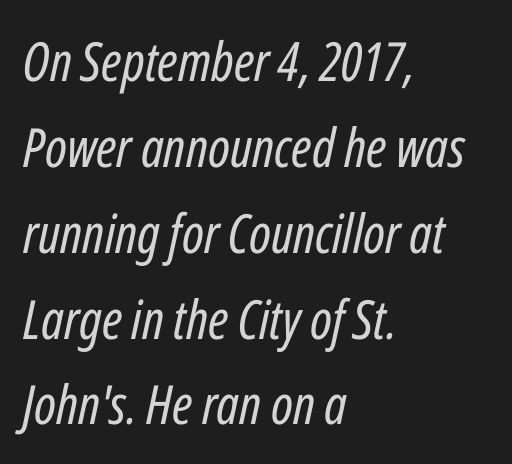
Q: Is the text bold? A: No.
Q: Is the text italic (slanted)? A: Yes, it leans right by about 12 degrees.
Q: Is the text underlined? A: No.
Q: How is the paragraph aligned? A: Left-aligned.
Q: Is the spacing between letters normal or unusually wide? A: Normal.
Q: Is the spacing between lines tight, normal or loose? A: Normal.
Q: Width (condensed, normal, or wide)? A: Condensed.
Q: Stroke contrast? A: Low.
Q: x-height? A: Medium.
Q: Monospaced? A: No.
